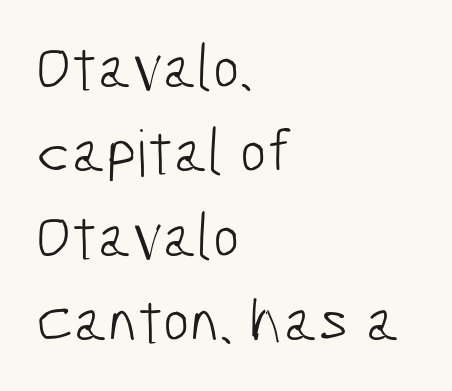
The image shows 64 px light, condensed sans-serif type; set left-aligned, normal line spacing (1.32x), normal letter spacing, not underlined; low stroke contrast and a medium x-height.
